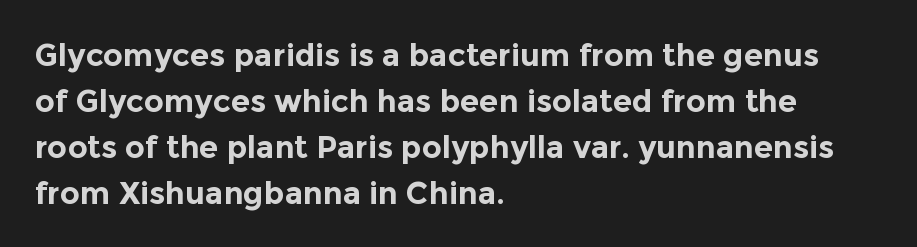
Q: Is the text bold? A: Yes.
Q: Is the text italic (slanted)? A: No, it is upright.
Q: Is the typeface a serif or a sans-serif typeface? A: Sans-serif.
Q: Is the text underlined? A: No.
Q: How is the paragraph aligned? A: Left-aligned.
Q: Is the spacing between letters normal or unusually wide? A: Normal.
Q: Is the spacing between lines tight, normal or loose? A: Normal.
Q: Width (condensed, normal, or wide)? A: Normal.
Q: x-height? A: Medium.
Q: Monospaced? A: No.
